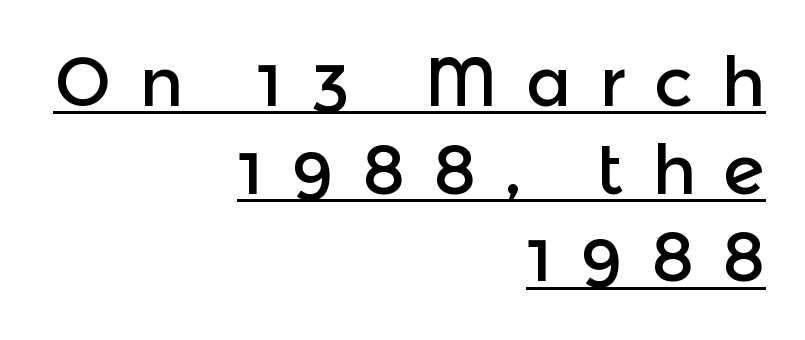
{"serif": "no", "italic": "no", "width": "normal", "x_height": "medium", "monospaced": "no", "underline": "yes", "align": "right", "line_spacing": "normal", "line_spacing_ratio": 1.29, "letter_spacing": "wide", "letter_spacing_em": 0.41, "glyph_px": 68}
